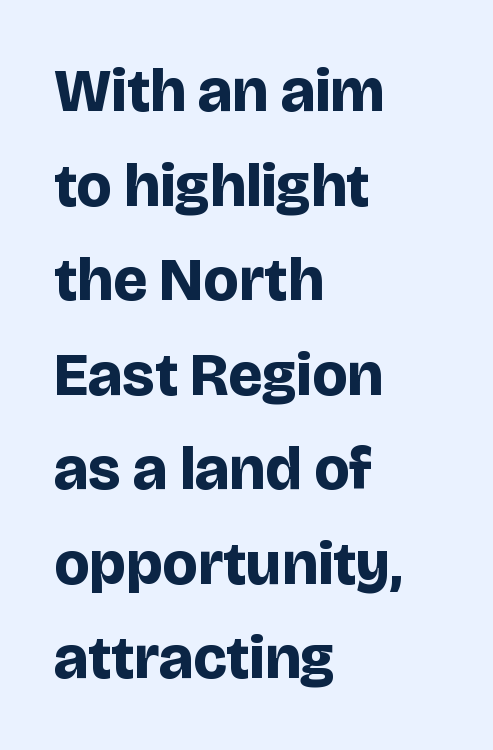
{"serif": "no", "italic": "no", "bold": "yes", "weight": "bold", "width": "normal", "stroke_contrast": "low", "x_height": "large", "monospaced": "no", "underline": "no", "align": "left", "line_spacing": "normal", "line_spacing_ratio": 1.55, "letter_spacing": "normal", "letter_spacing_em": 0.0, "glyph_px": 61}
